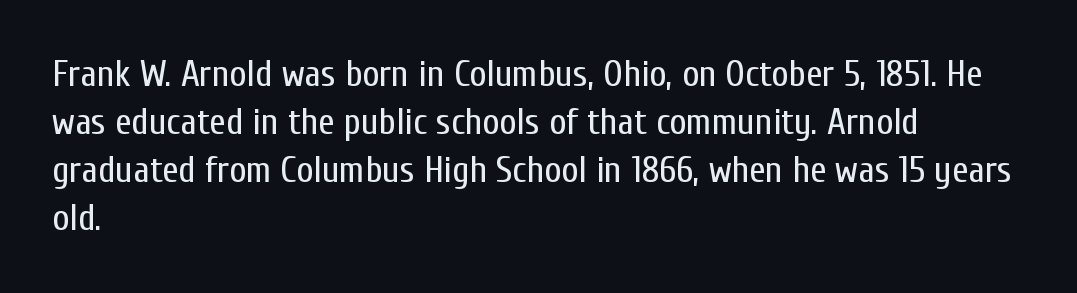
Horizontally, the lines are justified to the leading edge only. Nothing sits at the stroke ends, so this counts as sans-serif. Weight class: somewhere from thin through regular. Italic? Not at all — the glyphs are vertical. Between one letter and the next there's only the usual sliver of space.
